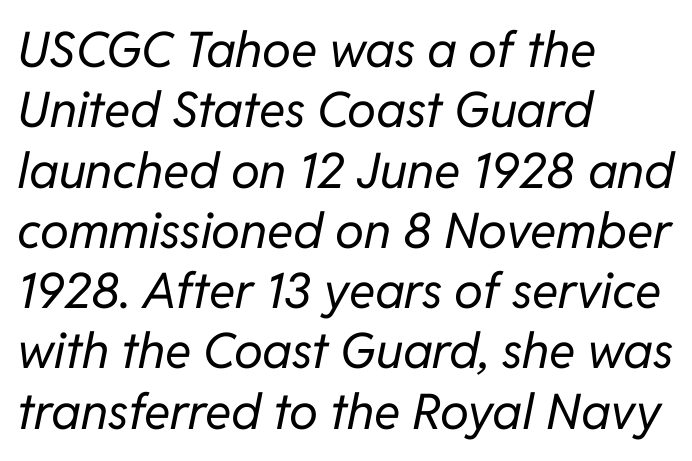
The image shows 49 px regular-weight type, italic (leaning right); set left-aligned, line spacing 1.23x, normal letter spacing, not underlined; low stroke contrast and a medium x-height.
